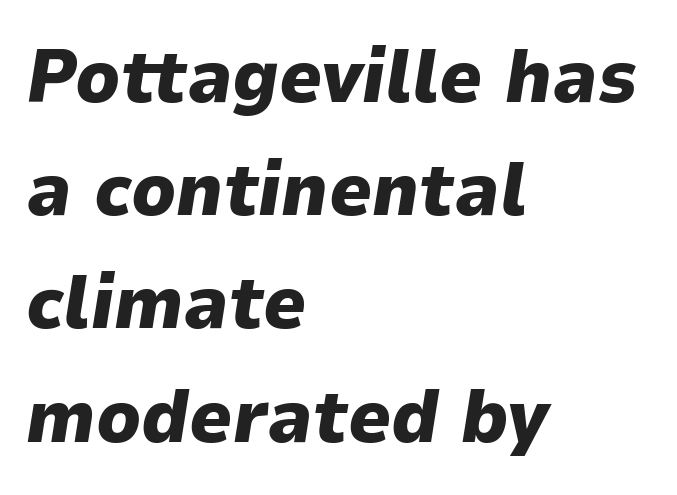
{"italic": "yes", "lean": "right", "slant_degrees": 9, "bold": "yes", "weight": "heavy", "width": "normal", "stroke_contrast": "low", "x_height": "medium", "monospaced": "no", "underline": "no", "align": "left", "line_spacing": "normal", "line_spacing_ratio": 1.51, "letter_spacing": "normal", "letter_spacing_em": 0.0, "glyph_px": 75}
